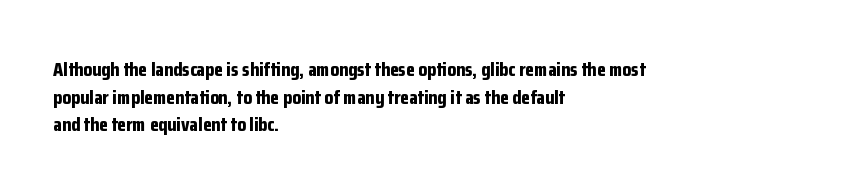
{"italic": "no", "bold": "yes", "underline": "no", "align": "left", "line_spacing": "normal", "line_spacing_ratio": 1.38, "letter_spacing": "normal", "letter_spacing_em": 0.0, "glyph_px": 20}
